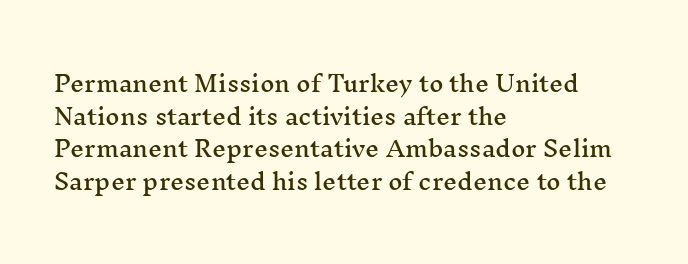
Q: Is the text italic (slanted)? A: No, it is upright.
Q: Is the text underlined? A: No.
Q: How is the paragraph aligned? A: Left-aligned.
Q: Is the spacing between letters normal or unusually wide? A: Normal.
Q: Is the spacing between lines tight, normal or loose? A: Normal.
